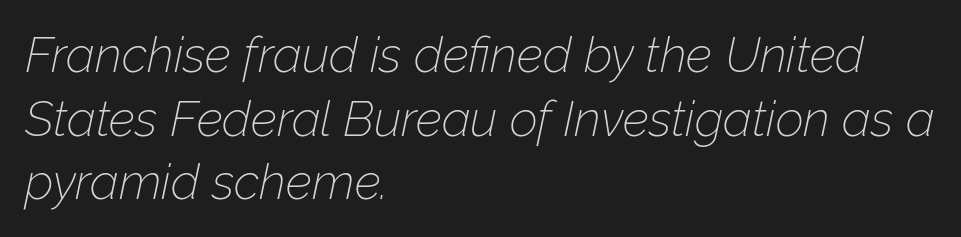
Q: Is the text bold? A: No.
Q: Is the text italic (slanted)? A: Yes, it leans right by about 12 degrees.
Q: Is the text underlined? A: No.
Q: How is the paragraph aligned? A: Left-aligned.
Q: Is the spacing between letters normal or unusually wide? A: Normal.
Q: Is the spacing between lines tight, normal or loose? A: Normal.
Q: Width (condensed, normal, or wide)? A: Normal.
Q: Stroke contrast? A: Low.
Q: x-height? A: Medium.
Q: Monospaced? A: No.
